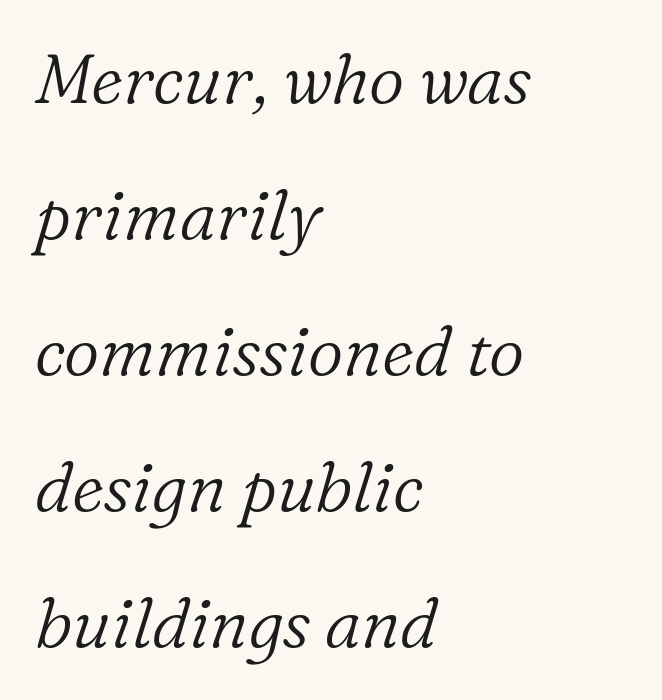
Stems and bowls with no extra thickness — not bold. What's the leading like? Stretched, with rows far apart. The letters sit at their default tracking, neither squeezed nor spread. Notice how the stems are inclined rather than vertical — that's the hallmark of italics. This sample has the flowing, uneven cadence of proportional lettering. Underlining? Definitely not there.
